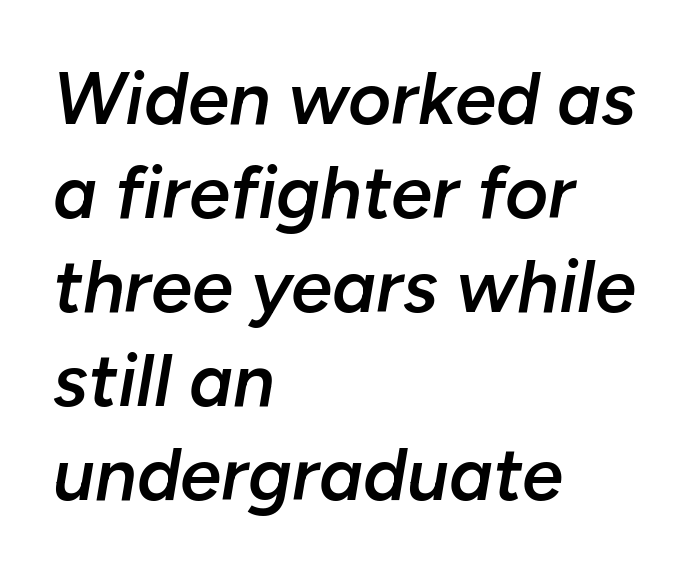
Q: Is the text bold? A: Semi-bold.
Q: Is the text italic (slanted)? A: Yes, it leans right by about 10 degrees.
Q: Is the text underlined? A: No.
Q: How is the paragraph aligned? A: Left-aligned.
Q: Is the spacing between letters normal or unusually wide? A: Normal.
Q: Is the spacing between lines tight, normal or loose? A: Normal.
Q: Width (condensed, normal, or wide)? A: Normal.
Q: Stroke contrast? A: Low.
Q: x-height? A: Medium.
Q: Monospaced? A: No.
